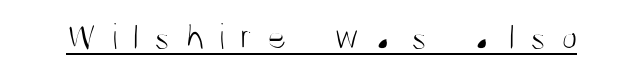
The image shows 37 px light, condensed sans-serif type, upright; set unusually wide letter spacing (+0.4 em), underlined; medium stroke contrast and a large x-height.
